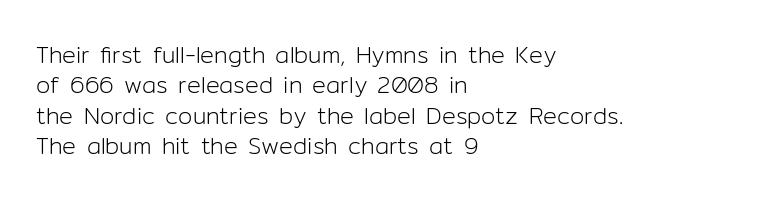
Q: Is the text bold? A: No.
Q: Is the text italic (slanted)? A: No, it is upright.
Q: Is the text underlined? A: No.
Q: How is the paragraph aligned? A: Left-aligned.
Q: Is the spacing between letters normal or unusually wide? A: Normal.
Q: Is the spacing between lines tight, normal or loose? A: Normal.
